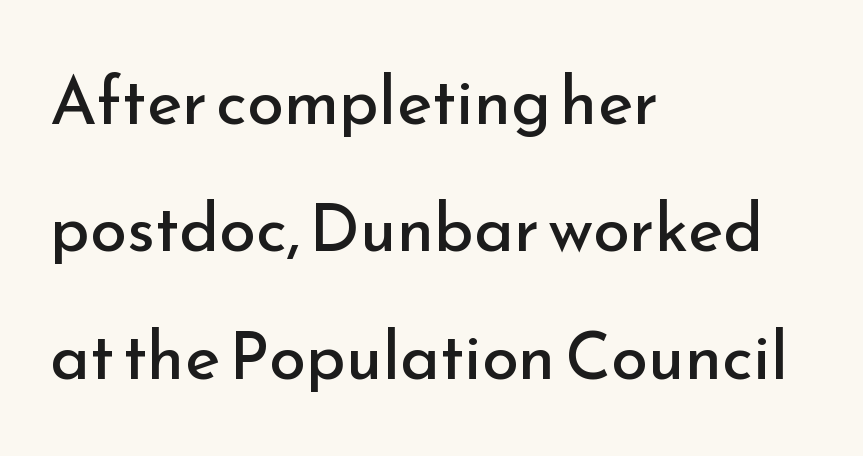
Honestly, the rows look like they've been pulled way apart. Look at the tracking — it's just the regular setting, nothing added. Here the designer chose a conventional face with non-uniform glyph widths. The rendering anchors every line to the left-hand side. Posture: upright roman. The passage shown is not underscored anywhere.
